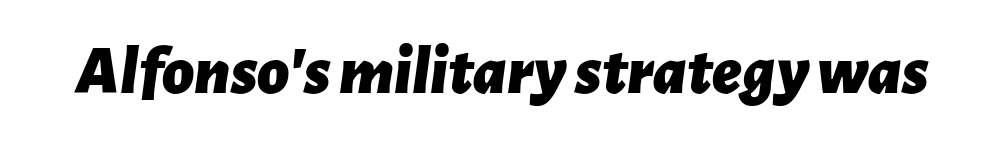
The image shows 69 px bold type, italic (leaning right); set normal letter spacing, not underlined; low stroke contrast and a medium x-height.
